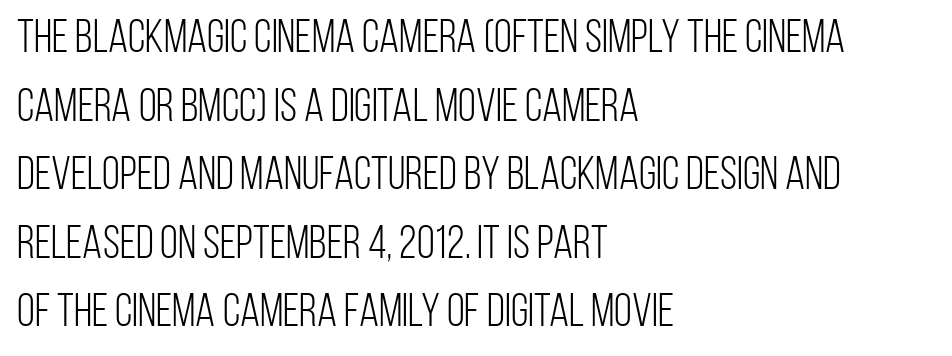
Q: Is the text bold? A: No.
Q: Is the text italic (slanted)? A: No, it is upright.
Q: Is the typeface a serif or a sans-serif typeface? A: Sans-serif.
Q: Is the text underlined? A: No.
Q: How is the paragraph aligned? A: Left-aligned.
Q: Is the spacing between letters normal or unusually wide? A: Normal.
Q: Is the spacing between lines tight, normal or loose? A: Normal.
Q: Width (condensed, normal, or wide)? A: Condensed.
Q: Stroke contrast? A: Low.
Q: x-height? A: Large.
Q: Monospaced? A: No.
